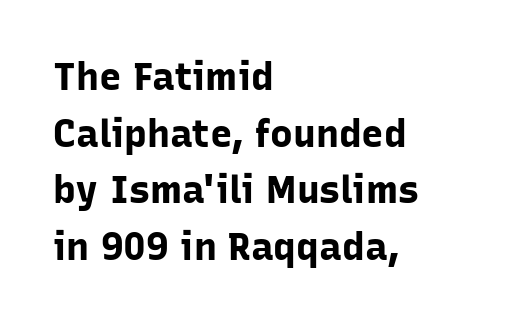
{"serif": "no", "italic": "no", "bold": "yes", "weight": "bold", "width": "normal", "stroke_contrast": "low", "x_height": "medium", "monospaced": "no", "underline": "no", "align": "left", "line_spacing": "normal", "line_spacing_ratio": 1.49, "letter_spacing": "normal", "letter_spacing_em": 0.0, "glyph_px": 38}
